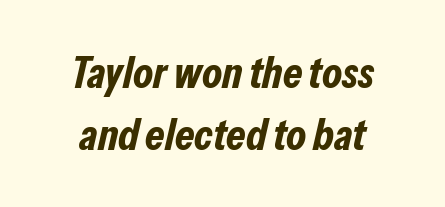
The face used here is rendered with its standard letterfit. The font's italic variant was chosen for this text. The glyphs are unaccompanied by any horizontal stroke below them. This is heavy type, rendered in bold. A typesetter would call this leading conventional body-copy spacing. Proportional: the letters do not fall into vertical columns.
